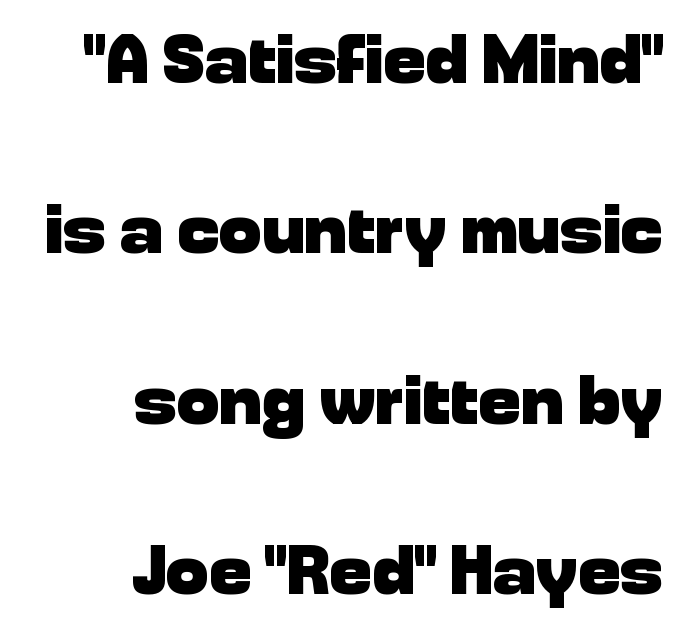
The image shows 71 px heavy sans-serif type, upright; set right-aligned, loose line spacing (2.4x), normal letter spacing, not underlined; low stroke contrast and a medium x-height.
